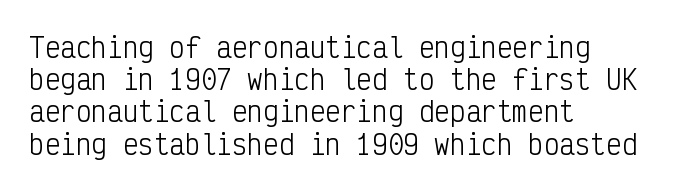
No letter is thick-stroked: the sample isn't bold. The lettering stays uniformly vertical, giving the passage a roman look. This sample uses plain, unmodified letter spacing. These lines stack with their left ends in a neat column. The gap between lines stays unmarked.
